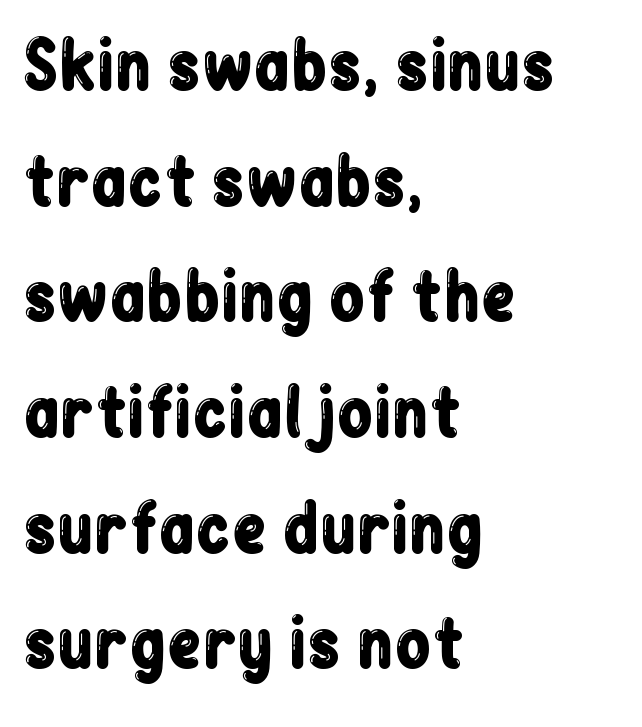
Q: Is the text italic (slanted)? A: No, it is upright.
Q: Is the typeface a serif or a sans-serif typeface? A: Sans-serif.
Q: Is the text underlined? A: No.
Q: How is the paragraph aligned? A: Left-aligned.
Q: Is the spacing between letters normal or unusually wide? A: Normal.
Q: Width (condensed, normal, or wide)? A: Condensed.
Q: Stroke contrast? A: Low.
Q: x-height? A: Medium.
Q: Monospaced? A: No.
